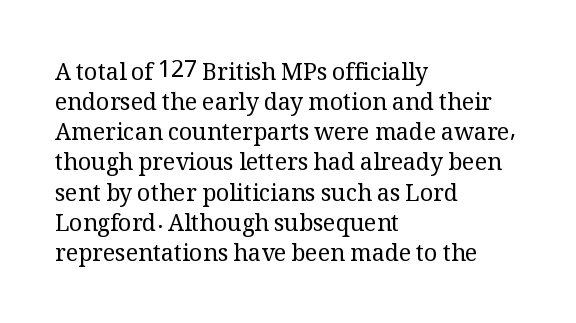
Q: Is the text bold? A: No.
Q: Is the text italic (slanted)? A: No, it is upright.
Q: Is the text underlined? A: No.
Q: How is the paragraph aligned? A: Left-aligned.
Q: Is the spacing between letters normal or unusually wide? A: Normal.
Q: Is the spacing between lines tight, normal or loose? A: Normal.
